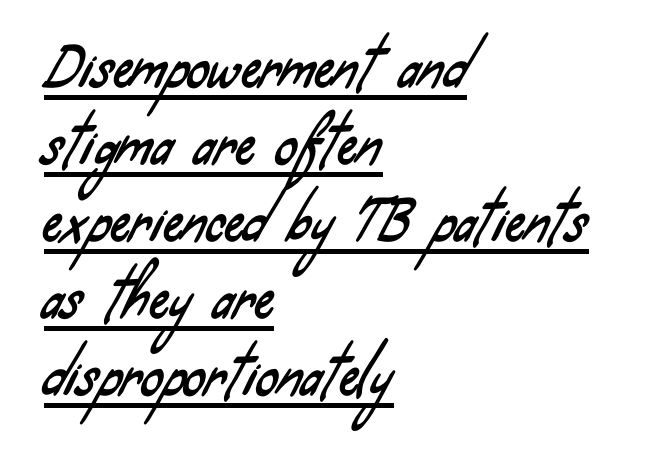
The image shows 55 px condensed sans-serif type; set left-aligned, normal line spacing (1.4x), normal letter spacing, underlined; low stroke contrast and a small x-height.
